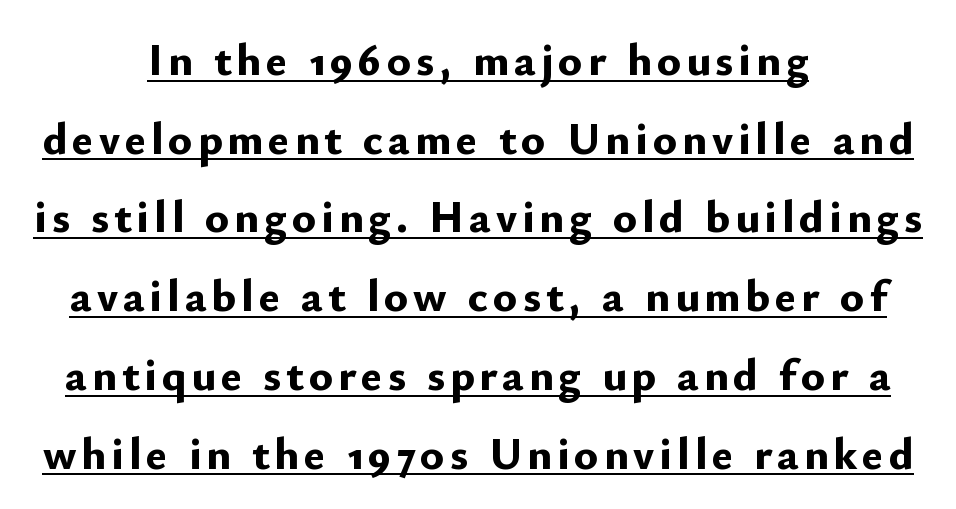
The image shows 45 px bold sans-serif type, upright; set centered, line spacing 1.75x, underlined; low stroke contrast and a small x-height.
